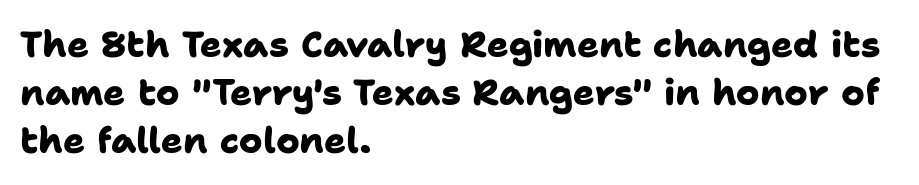
Typographically, this falls in the sans-serif category. Every letter is thick-stroked: bold, no question. This rendering leaves character spacing at its baseline value. The passage shown is typed in a proportional face where columns would drift. Line spacing here is normal.
